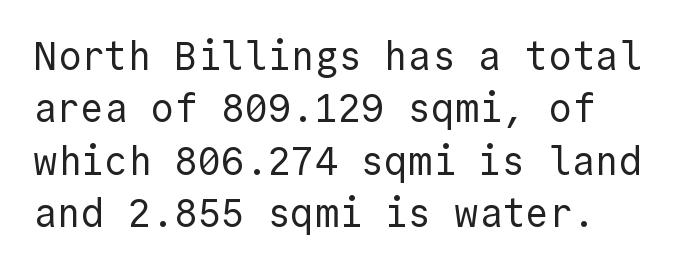
{"serif": "no", "italic": "no", "bold": "no", "weight": "regular", "width": "normal", "x_height": "medium", "monospaced": "yes", "underline": "no", "line_spacing": "normal", "line_spacing_ratio": 1.34, "letter_spacing": "normal", "letter_spacing_em": 0.0, "glyph_px": 39}
